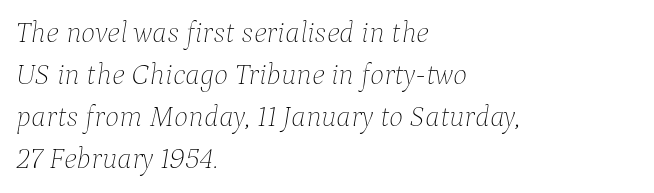
Q: Is the text bold? A: No.
Q: Is the text italic (slanted)? A: Yes, it leans right by about 9 degrees.
Q: Is the text underlined? A: No.
Q: How is the paragraph aligned? A: Left-aligned.
Q: Is the spacing between letters normal or unusually wide? A: Normal.
Q: Is the spacing between lines tight, normal or loose? A: Normal.
Q: Width (condensed, normal, or wide)? A: Normal.
Q: Stroke contrast? A: Low.
Q: x-height? A: Medium.
Q: Monospaced? A: No.
